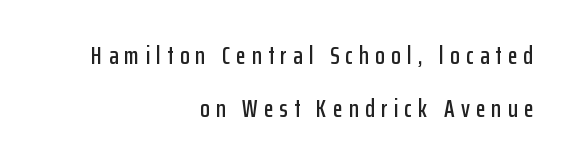
The image shows 25 px text type, upright; set right-aligned, loose line spacing (2.14x), unusually wide letter spacing (+0.25 em), not underlined.
